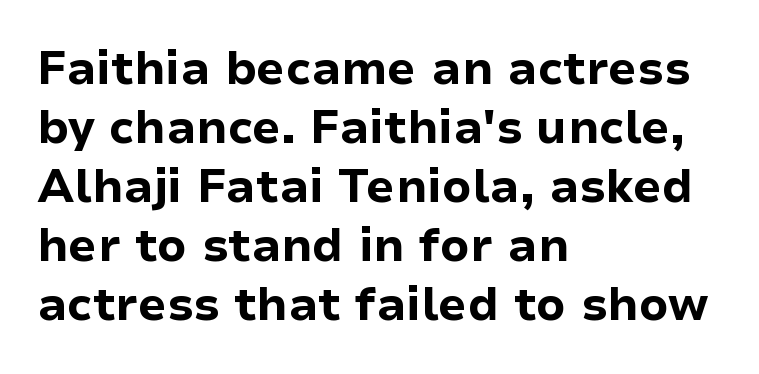
{"serif": "no", "italic": "no", "bold": "yes", "weight": "bold", "width": "normal", "stroke_contrast": "low", "x_height": "medium", "monospaced": "no", "underline": "no", "align": "left", "line_spacing": "normal", "line_spacing_ratio": 1.28, "letter_spacing": "normal", "letter_spacing_em": 0.0, "glyph_px": 46}
